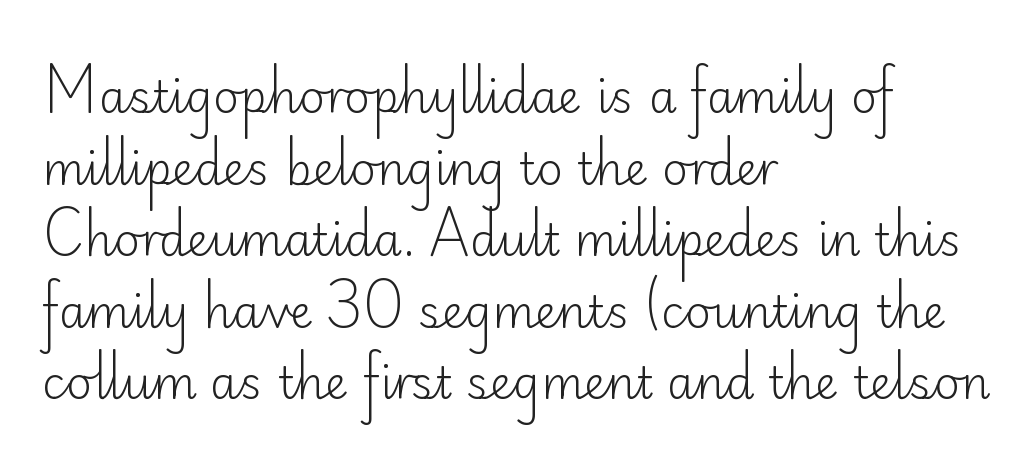
The image shows 45 px light sans-serif type, upright; set left-aligned, normal line spacing (1.59x), normal letter spacing, not underlined; low stroke contrast and a small x-height.
